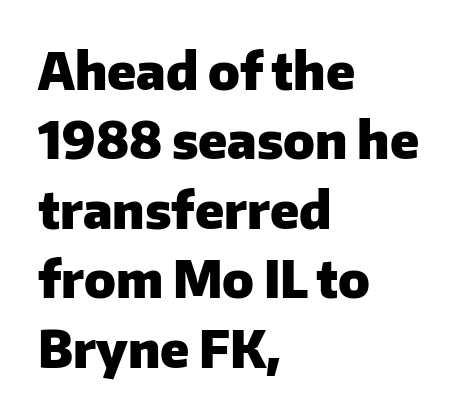
The image shows 50 px heavy sans-serif type, upright; set left-aligned, normal line spacing (1.39x), normal letter spacing, not underlined; low stroke contrast and a medium x-height.
